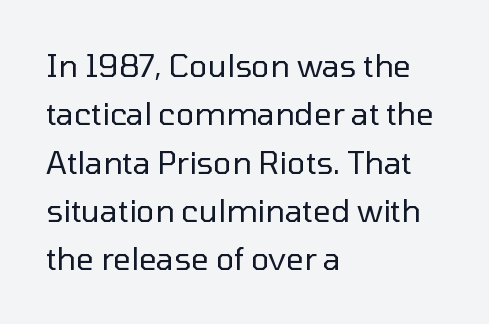
The image shows 31 px regular-weight sans-serif type, upright; set left-aligned, normal line spacing (1.56x), normal letter spacing, not underlined; low stroke contrast and a medium x-height.
